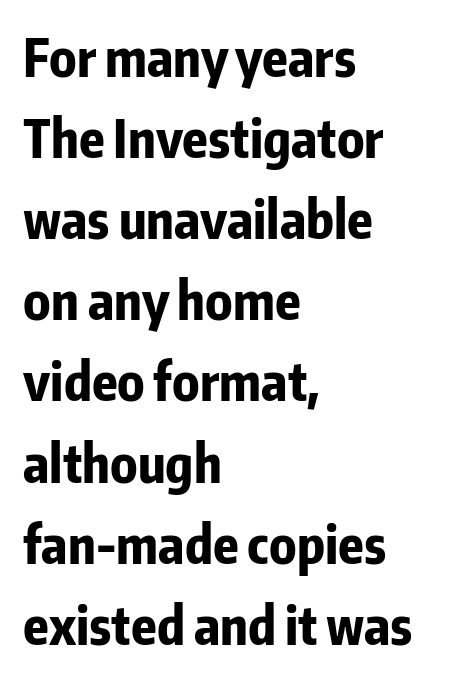
You can tell from the bare stems that sans-serif type was used. The ragged edge is on the right, which tells us the setting is flush left. The letters sit at their default tracking, neither squeezed nor spread. Note the varied advance widths — an 'i' is clearly narrower than an 'm'. Its strokes are broad and dark, the hallmark of bold type. The strip under each line holds only bare page.
